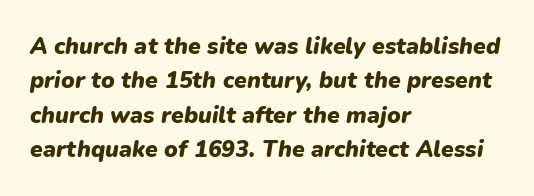
The image shows 23 px bold type, italic (leaning right); set left-aligned, normal line spacing (1.49x), normal letter spacing, not underlined.
